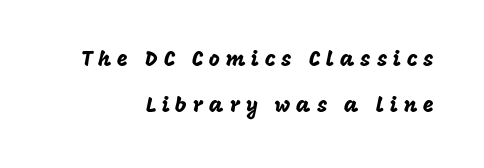
Q: Is the text italic (slanted)? A: Yes.
Q: Is the text underlined? A: No.
Q: How is the paragraph aligned? A: Right-aligned.
Q: Is the spacing between letters normal or unusually wide? A: Unusually wide.
Q: Is the spacing between lines tight, normal or loose? A: Loose.
